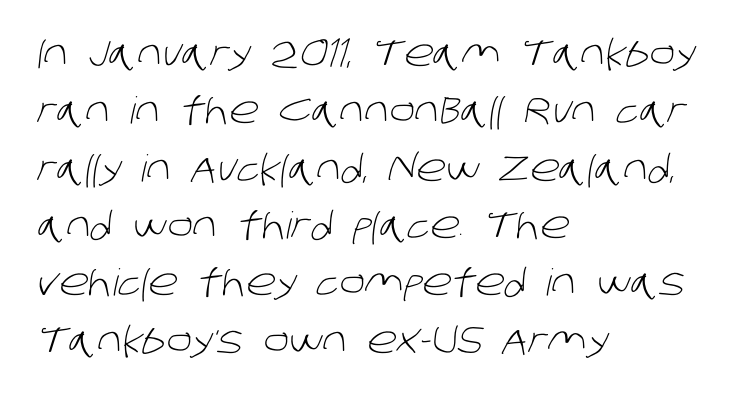
Q: Is the text bold? A: No.
Q: Is the typeface a serif or a sans-serif typeface? A: Sans-serif.
Q: Is the text underlined? A: No.
Q: How is the paragraph aligned? A: Left-aligned.
Q: Is the spacing between letters normal or unusually wide? A: Normal.
Q: Is the spacing between lines tight, normal or loose? A: Normal.
Q: Width (condensed, normal, or wide)? A: Normal.
Q: Stroke contrast? A: Low.
Q: x-height? A: Large.
Q: Monospaced? A: No.
